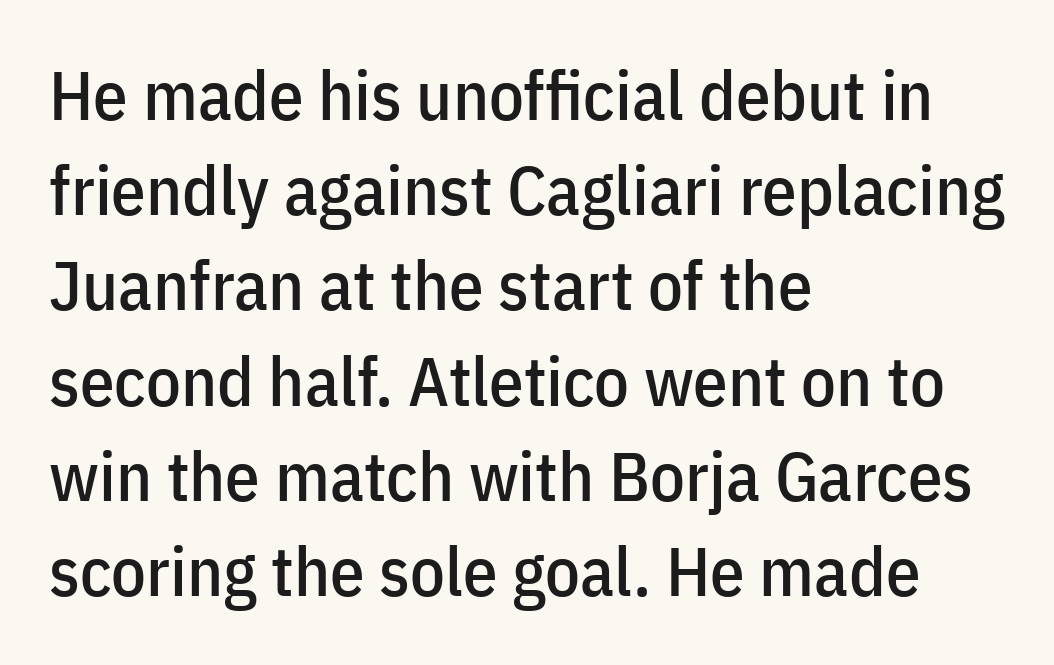
The image shows 69 px condensed sans-serif type, upright; set left-aligned, normal line spacing (1.38x), normal letter spacing, not underlined; low stroke contrast and a medium x-height.
